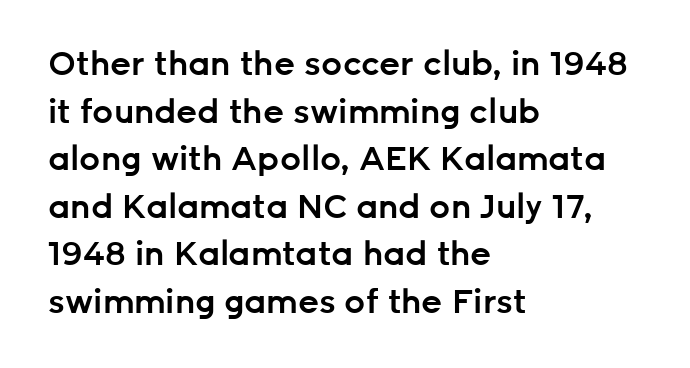
Q: Is the text bold? A: Semi-bold.
Q: Is the text italic (slanted)? A: No, it is upright.
Q: Is the typeface a serif or a sans-serif typeface? A: Sans-serif.
Q: Is the text underlined? A: No.
Q: How is the paragraph aligned? A: Left-aligned.
Q: Is the spacing between letters normal or unusually wide? A: Normal.
Q: Is the spacing between lines tight, normal or loose? A: Normal.
Q: Width (condensed, normal, or wide)? A: Normal.
Q: Stroke contrast? A: Low.
Q: x-height? A: Medium.
Q: Monospaced? A: No.
